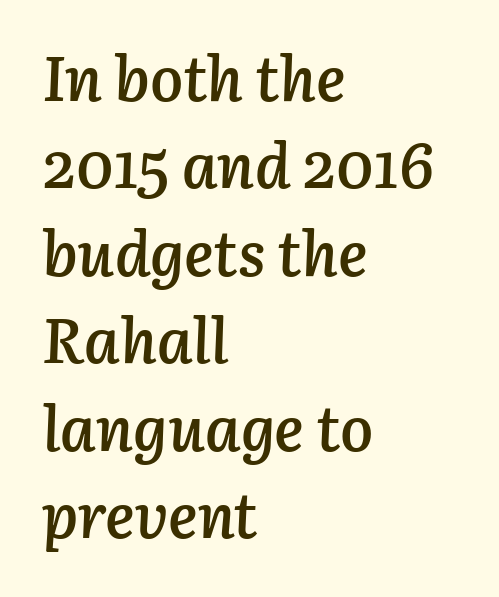
The image shows 62 px semibold type, italic (leaning right); set left-aligned, normal line spacing (1.41x), normal letter spacing, not underlined; low stroke contrast and a medium x-height.
